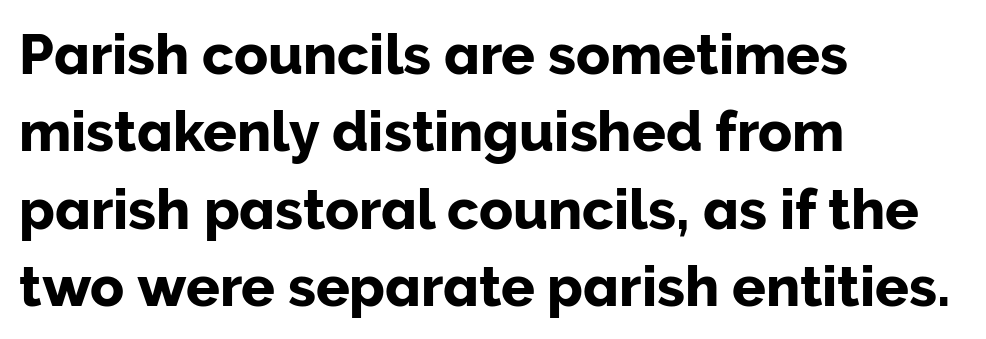
The image shows 56 px sans-serif type, upright; set left-aligned, normal line spacing (1.38x), normal letter spacing, not underlined; low stroke contrast and a medium x-height.
